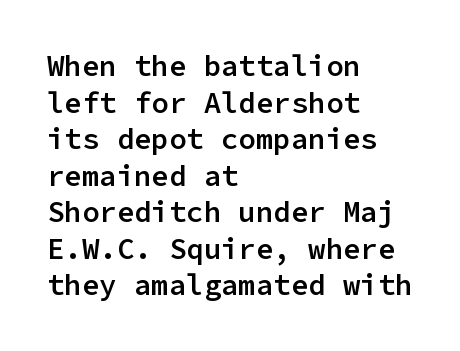
The image shows 29 px semibold sans-serif type, upright, monospaced; set left-aligned, normal line spacing (1.26x), normal letter spacing, not underlined; low stroke contrast and a medium x-height.
